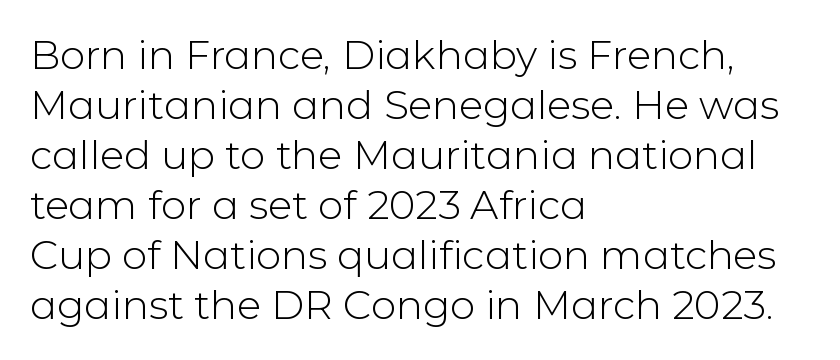
{"serif": "no", "italic": "no", "bold": "no", "weight": "light", "width": "normal", "stroke_contrast": "low", "x_height": "medium", "monospaced": "no", "underline": "no", "align": "left", "line_spacing": "normal", "line_spacing_ratio": 1.25, "letter_spacing": "normal", "letter_spacing_em": 0.0, "glyph_px": 40}
